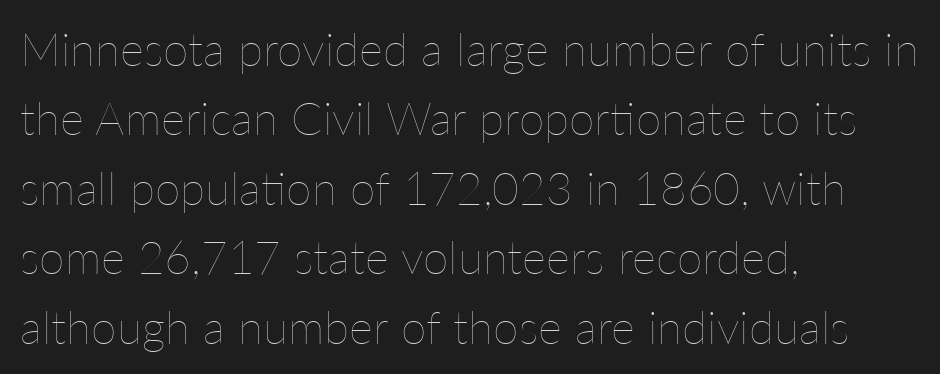
Posture: vertical. Visually the block forms a straight wall on the left and a jagged coastline on the right. The face used here is rendered with its standard letterfit. Do the characters align in a grid? No, the font is proportional.
